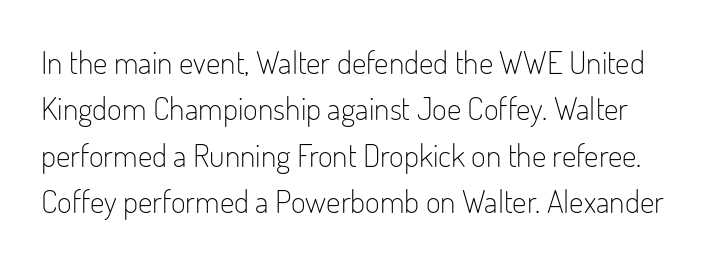
Q: Is the text bold? A: No.
Q: Is the text italic (slanted)? A: No, it is upright.
Q: Is the typeface a serif or a sans-serif typeface? A: Sans-serif.
Q: Is the text underlined? A: No.
Q: Is the spacing between letters normal or unusually wide? A: Normal.
Q: Is the spacing between lines tight, normal or loose? A: Normal.
Q: Width (condensed, normal, or wide)? A: Condensed.
Q: Stroke contrast? A: Low.
Q: x-height? A: Small.
Q: Monospaced? A: No.
